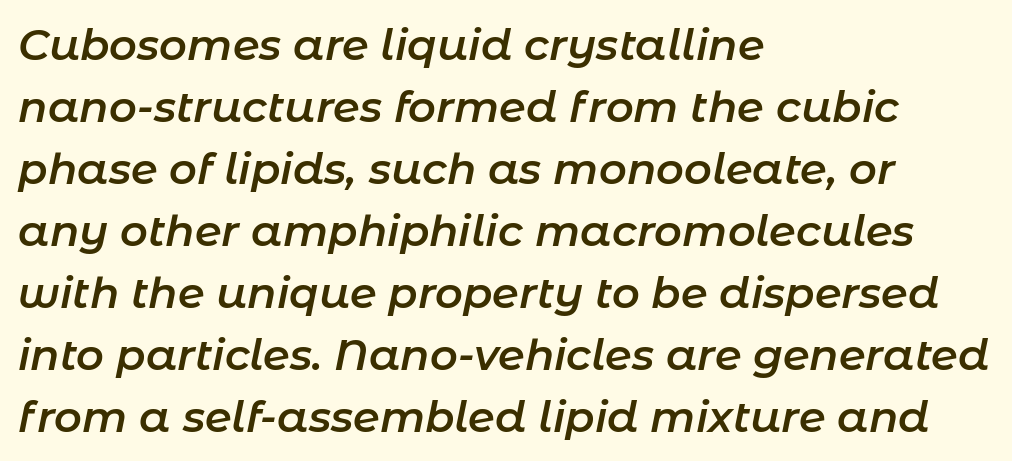
The image shows 43 px semibold type, italic (leaning right); set left-aligned, normal line spacing (1.44x), normal letter spacing, not underlined; low stroke contrast and a medium x-height.
